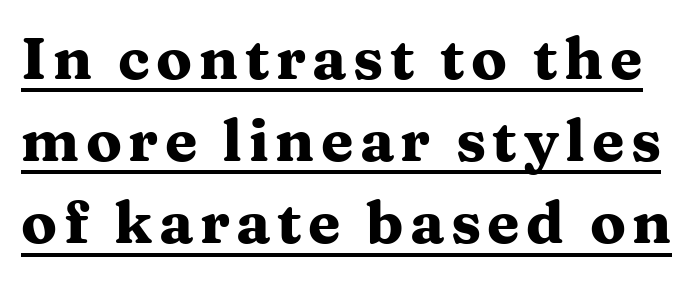
Q: Is the text bold? A: Yes.
Q: Is the text italic (slanted)? A: No, it is upright.
Q: Is the typeface a serif or a sans-serif typeface? A: Serif.
Q: Is the text underlined? A: Yes.
Q: Is the spacing between lines tight, normal or loose? A: Normal.
Q: Width (condensed, normal, or wide)? A: Wide.
Q: Stroke contrast? A: Medium.
Q: x-height? A: Medium.
Q: Monospaced? A: No.
